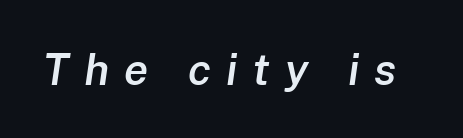
{"italic": "yes", "lean": "right", "slant_degrees": 8, "bold": "semi", "weight": "semibold", "width": "normal", "stroke_contrast": "low", "x_height": "medium", "monospaced": "no", "underline": "no", "letter_spacing": "wide", "letter_spacing_em": 0.34, "glyph_px": 44}
